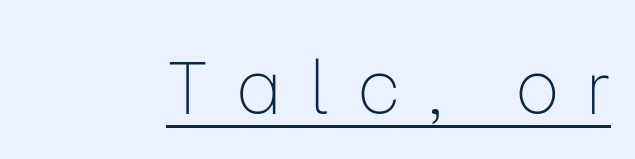
{"serif": "no", "italic": "no", "bold": "no", "weight": "thin", "width": "normal", "stroke_contrast": "low", "x_height": "medium", "monospaced": "no", "underline": "yes", "letter_spacing": "wide", "letter_spacing_em": 0.36, "glyph_px": 74}
